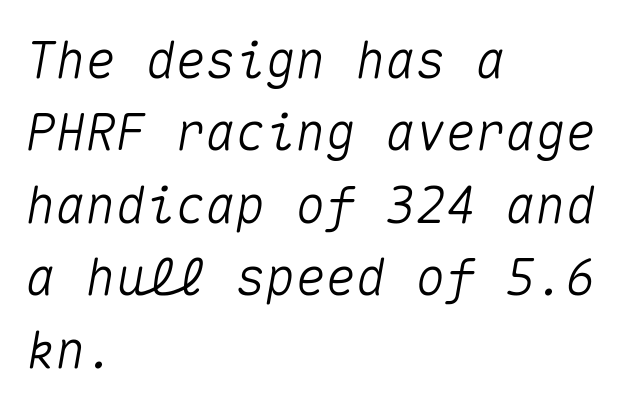
The image shows 50 px text type, italic (leaning right), monospaced; set left-aligned, normal line spacing (1.45x), normal letter spacing, not underlined; medium stroke contrast and a medium x-height.
